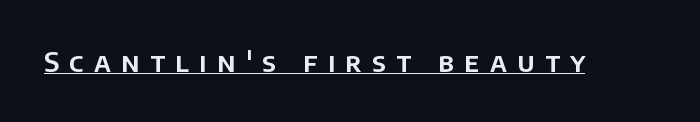
Does the lettering tilt? It doesn't — this is upright. Does a line run under the words? Yes, clearly. The letters are spread apart with noticeably loose tracking.
